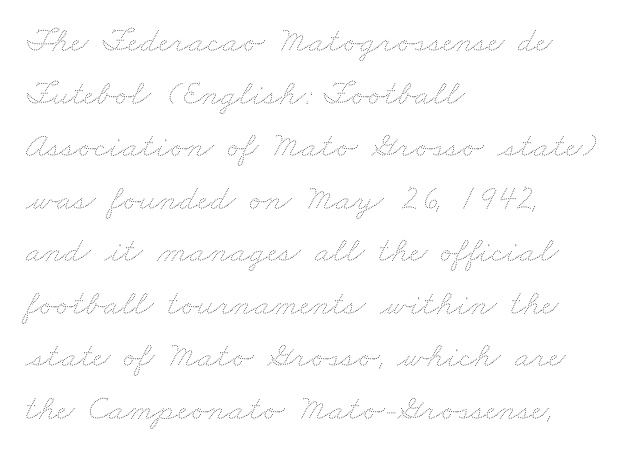
Think of a printed novel: that variable character pitch is what you see here. The font sits on the lighter half of the weight spectrum, regular included. These lines are set flush left with a ragged right edge. The gap between lines stays unmarked. Spacing between characters is what you'd get straight out of the box.
